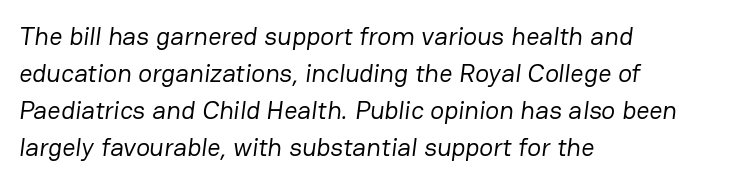
Standard letterfit; no display-style spreading of the glyphs. Stems here are at most as thick as an everyday book face. Lines of text with bare space underneath. This sample is left-justified, so line endings fall wherever the words run out. One glance says typical: line gaps are just what's usual.
